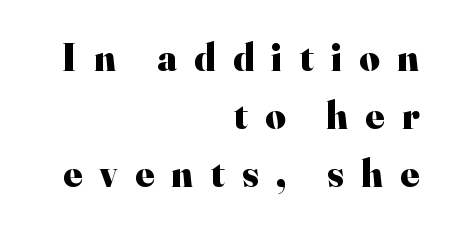
The rendering uses a bold face; every stroke is thick and dark. The compositor pushed each line to the right boundary. The glyphs are unaccompanied by any horizontal stroke below them. There is plenty of visible air inserted between adjacent glyphs. It's the straight-up-and-down kind of type.
